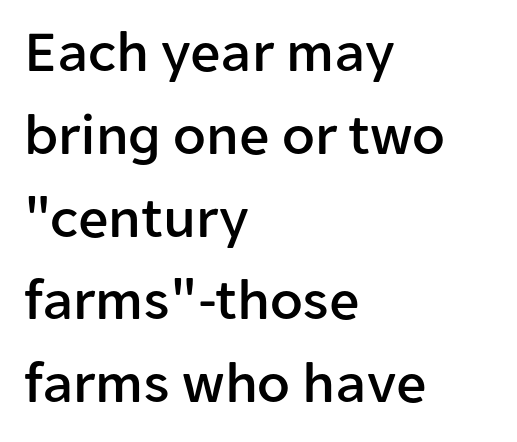
The image shows 60 px sans-serif type, upright; set left-aligned, normal line spacing (1.38x), normal letter spacing, not underlined; low stroke contrast and a medium x-height.
